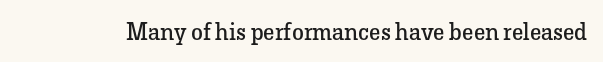
Only glyphs here, with clear space below each row. Notice how the stems are strictly vertical — no italics here. Between one letter and the next there's only the usual sliver of space. Is this a heavy cut? Hardly; it is regular or lighter.
